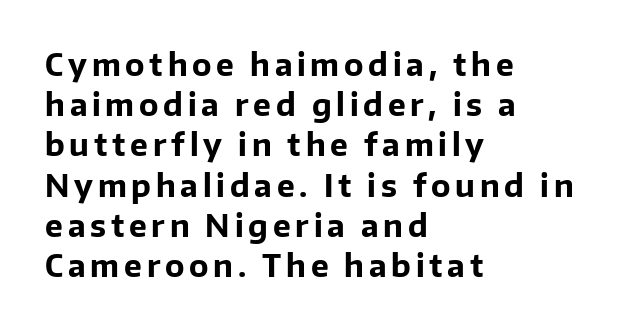
The image shows 30 px bold sans-serif type, upright; set left-aligned, normal line spacing (1.34x), not underlined; low stroke contrast and a medium x-height.
